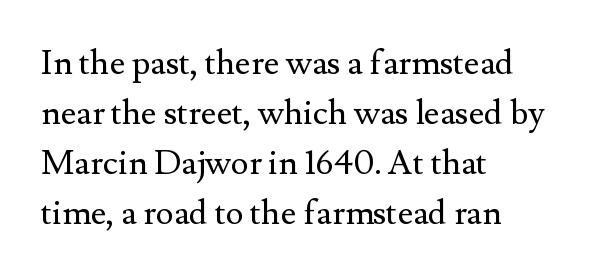
Compared with a centered layout, this one pins lines to the left instead. This is the regular roman posture of the typeface. Each new line begins a customary step beneath the previous one. Examine the stroke ends and you'll spot serifs. Descenders are the only things crossing below the line.
